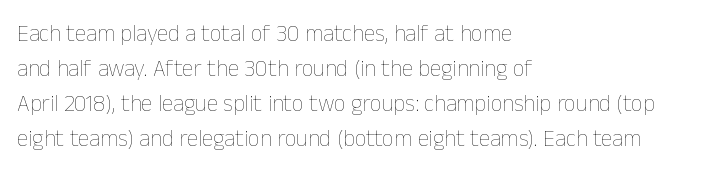
The image shows 23 px text type, upright; set left-aligned, normal line spacing (1.52x), normal letter spacing, not underlined.
